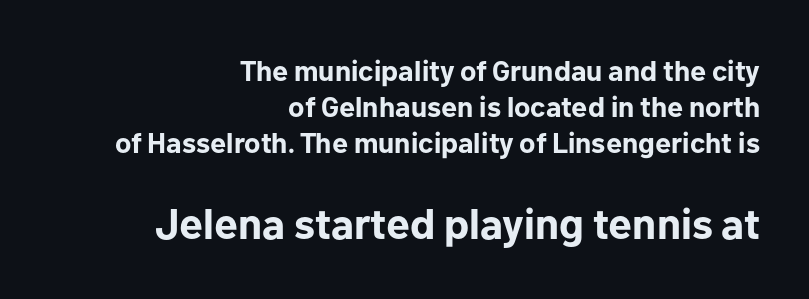
Decoration check: the copy has no underline. Summary of weight: heavy, a full bold. Spacing verdict: proportional, widths tailored to each character. Font category for this specimen: sans-serif.
